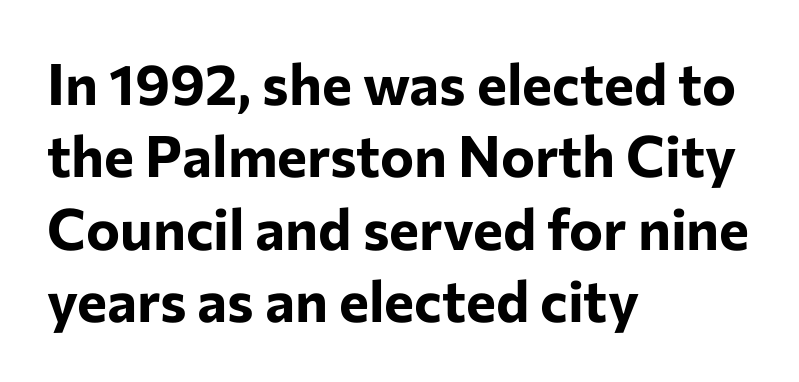
Q: Is the text bold? A: Yes.
Q: Is the text italic (slanted)? A: No, it is upright.
Q: Is the typeface a serif or a sans-serif typeface? A: Sans-serif.
Q: Is the text underlined? A: No.
Q: How is the paragraph aligned? A: Left-aligned.
Q: Is the spacing between letters normal or unusually wide? A: Normal.
Q: Is the spacing between lines tight, normal or loose? A: Normal.
Q: Width (condensed, normal, or wide)? A: Normal.
Q: Stroke contrast? A: Low.
Q: x-height? A: Medium.
Q: Monospaced? A: No.
